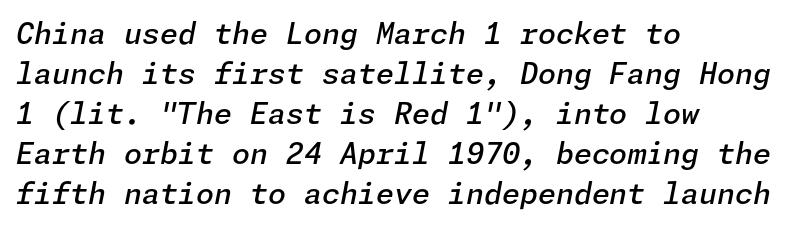
The line texture is even and compact thanks to regular tracking. These lines sit exactly where default settings would place them. A classic flush-left, rag-right setting is used for this passage. When letters slant like this, we call the style italic.
